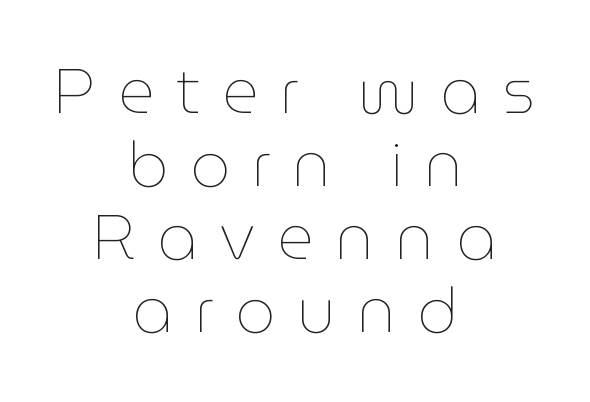
The image shows 63 px thin type, upright; set centered, line spacing 1.16x, unusually wide letter spacing (+0.34 em), not underlined; low stroke contrast and a medium x-height.
